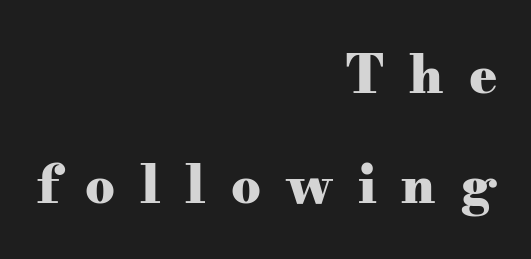
Q: Is the text bold? A: Yes.
Q: Is the text italic (slanted)? A: No, it is upright.
Q: Is the typeface a serif or a sans-serif typeface? A: Serif.
Q: Is the text underlined? A: No.
Q: How is the paragraph aligned? A: Right-aligned.
Q: Is the spacing between letters normal or unusually wide? A: Unusually wide.
Q: Is the spacing between lines tight, normal or loose? A: Loose.
Q: Width (condensed, normal, or wide)? A: Wide.
Q: Stroke contrast? A: Medium.
Q: x-height? A: Small.
Q: Monospaced? A: No.
